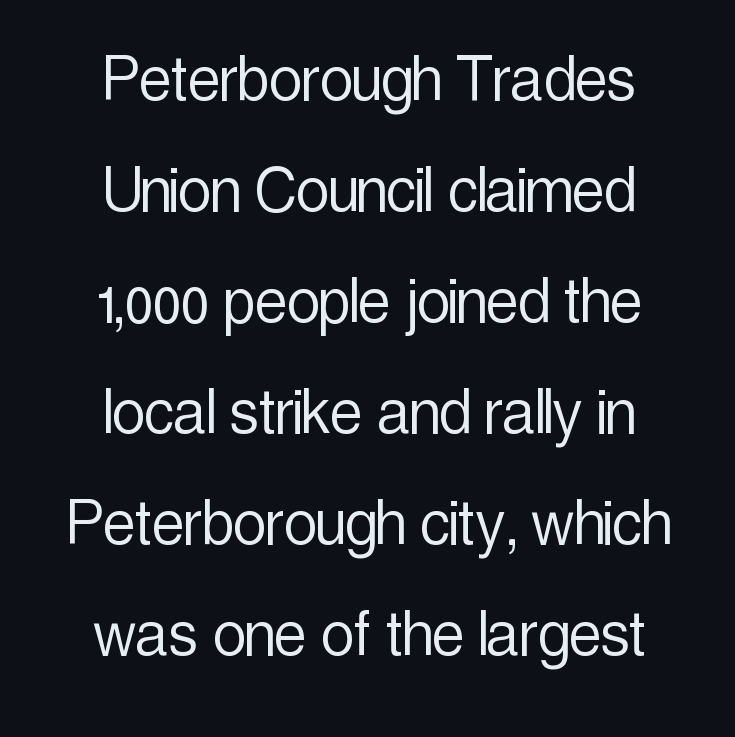
A clean baseline with only descenders dipping below it. The letters stand upright; this is a roman face. Here the glyphs are tracked normally, forming tight word shapes. Font category for this specimen: sans-serif.
